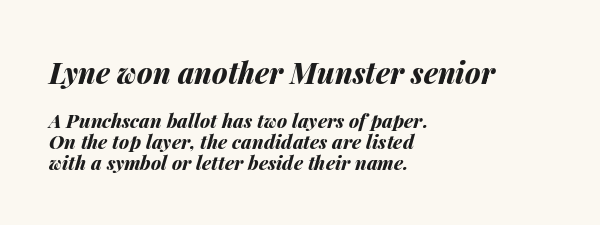
Q: Is the text bold? A: Yes.
Q: Is the text italic (slanted)? A: Yes, it leans right by about 14 degrees.
Q: Is the text underlined? A: No.
Q: How is the paragraph aligned? A: Left-aligned.
Q: Is the spacing between letters normal or unusually wide? A: Normal.
Q: Is the spacing between lines tight, normal or loose? A: Tight.
Q: Which block of text is set in a larger size, the first (top) or the second (bottom)? A: The first (top) one.
Q: Width (condensed, normal, or wide)? A: Normal.
Q: Stroke contrast? A: Medium.
Q: x-height? A: Medium.
Q: Monospaced? A: No.
